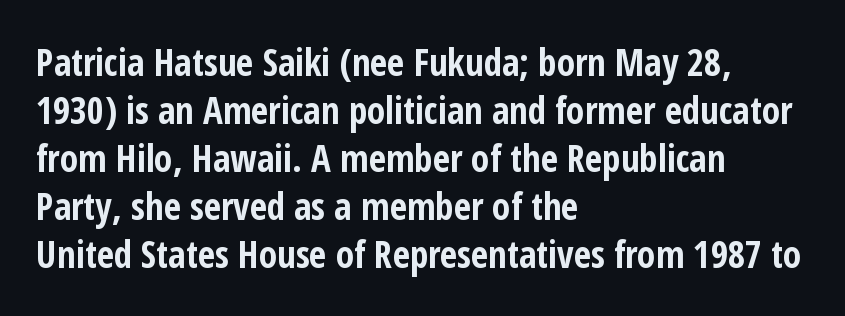
Stroke terminals: plain, sans-serif. Students, observe: this is what conventionally led text looks like. The baseline area is clear. Italic? Not at all — the glyphs are vertical. Is this a fixed-width face? No — the glyphs have proportional, varying widths. These lines are set flush left with a ragged right edge.
